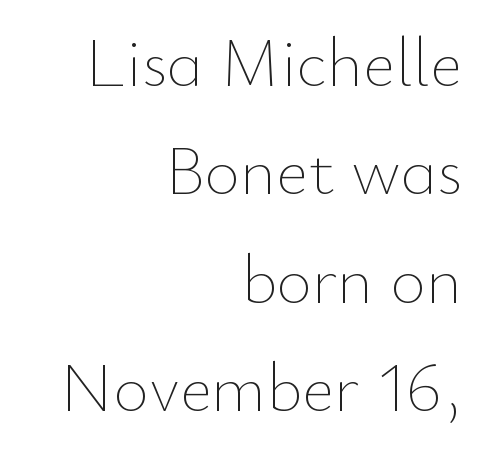
The image shows 69 px thin type, upright; set right-aligned, normal line spacing (1.57x), normal letter spacing, not underlined; low stroke contrast and a small x-height.
